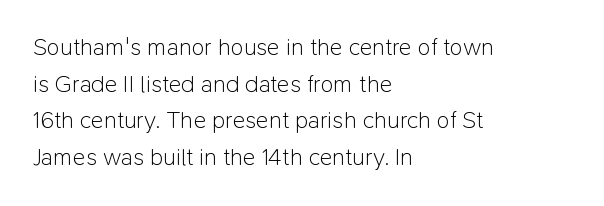
Q: Is the text bold? A: No.
Q: Is the text italic (slanted)? A: No, it is upright.
Q: Is the text underlined? A: No.
Q: How is the paragraph aligned? A: Left-aligned.
Q: Is the spacing between letters normal or unusually wide? A: Normal.
Q: Is the spacing between lines tight, normal or loose? A: Normal.
